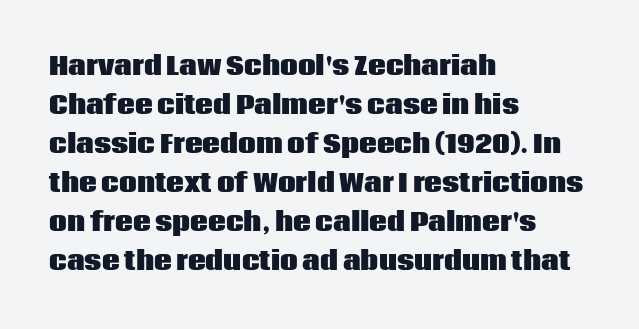
Q: Is the text bold? A: Yes.
Q: Is the text italic (slanted)? A: No, it is upright.
Q: Is the text underlined? A: No.
Q: How is the paragraph aligned? A: Left-aligned.
Q: Is the spacing between letters normal or unusually wide? A: Normal.
Q: Is the spacing between lines tight, normal or loose? A: Normal.
